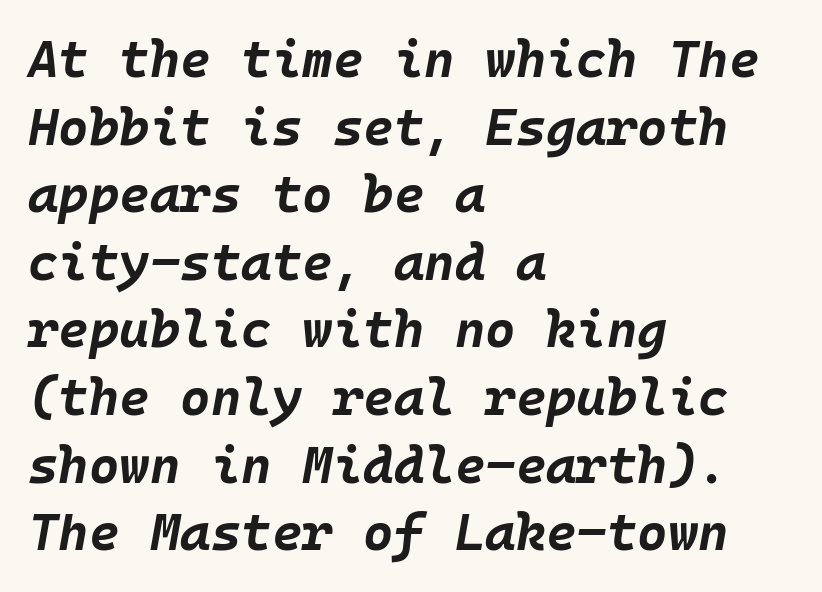
The sample has been set heavy, in full bold. What's the leading like? Ordinary, nothing unusual. Italic: yes, the glyphs are oblique. No word sits above an underline.
